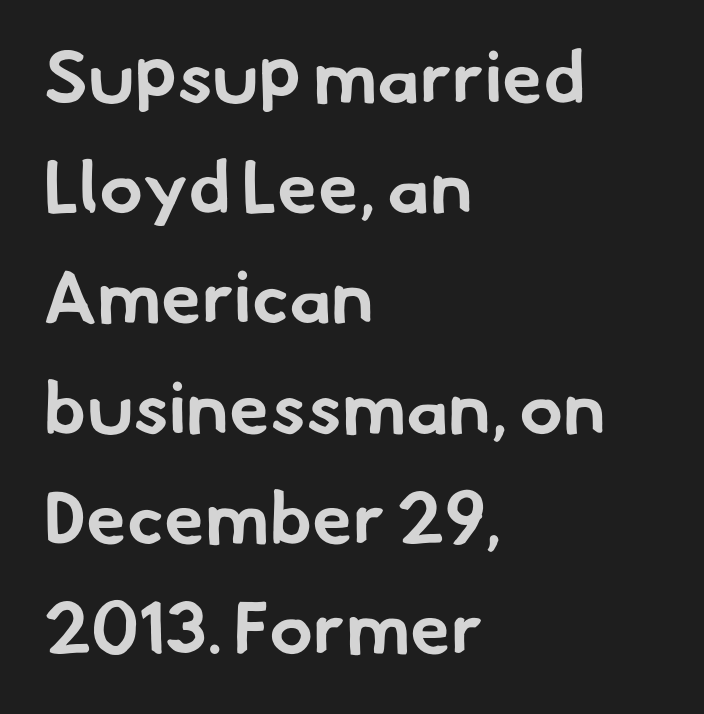
The image shows 73 px bold sans-serif type; set left-aligned, normal line spacing (1.51x), normal letter spacing, not underlined; low stroke contrast and a small x-height.
